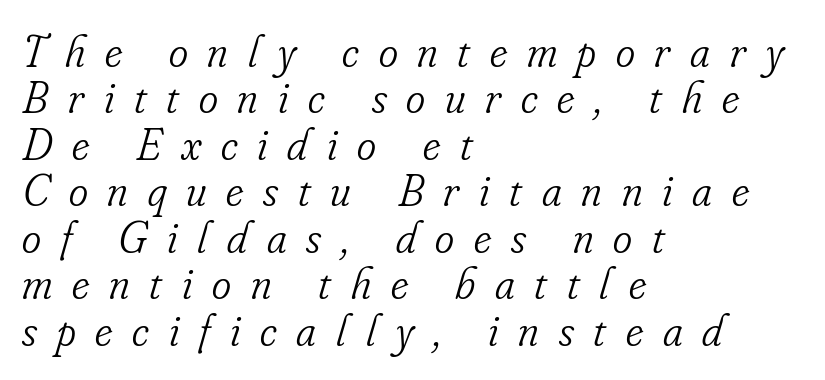
Q: Is the text bold? A: No.
Q: Is the text italic (slanted)? A: Yes, it leans right by about 16 degrees.
Q: Is the typeface a serif or a sans-serif typeface? A: Serif.
Q: Is the text underlined? A: No.
Q: How is the paragraph aligned? A: Left-aligned.
Q: Is the spacing between letters normal or unusually wide? A: Unusually wide.
Q: Is the spacing between lines tight, normal or loose? A: Tight.
Q: Width (condensed, normal, or wide)? A: Condensed.
Q: Stroke contrast? A: Low.
Q: x-height? A: Small.
Q: Monospaced? A: No.
